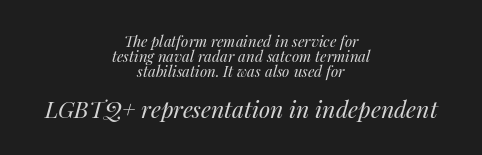
Q: Is the text bold? A: No.
Q: Is the text italic (slanted)? A: Yes, it leans right by about 14 degrees.
Q: Is the text underlined? A: No.
Q: How is the paragraph aligned? A: Centered.
Q: Is the spacing between letters normal or unusually wide? A: Normal.
Q: Is the spacing between lines tight, normal or loose? A: Tight.
Q: Which block of text is set in a larger size, the first (top) or the second (bottom)? A: The second (bottom) one.
